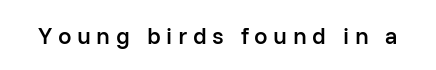
Q: Is the text bold? A: Semi-bold.
Q: Is the text italic (slanted)? A: No, it is upright.
Q: Is the text underlined? A: No.
Q: Is the spacing between letters normal or unusually wide? A: Unusually wide.
